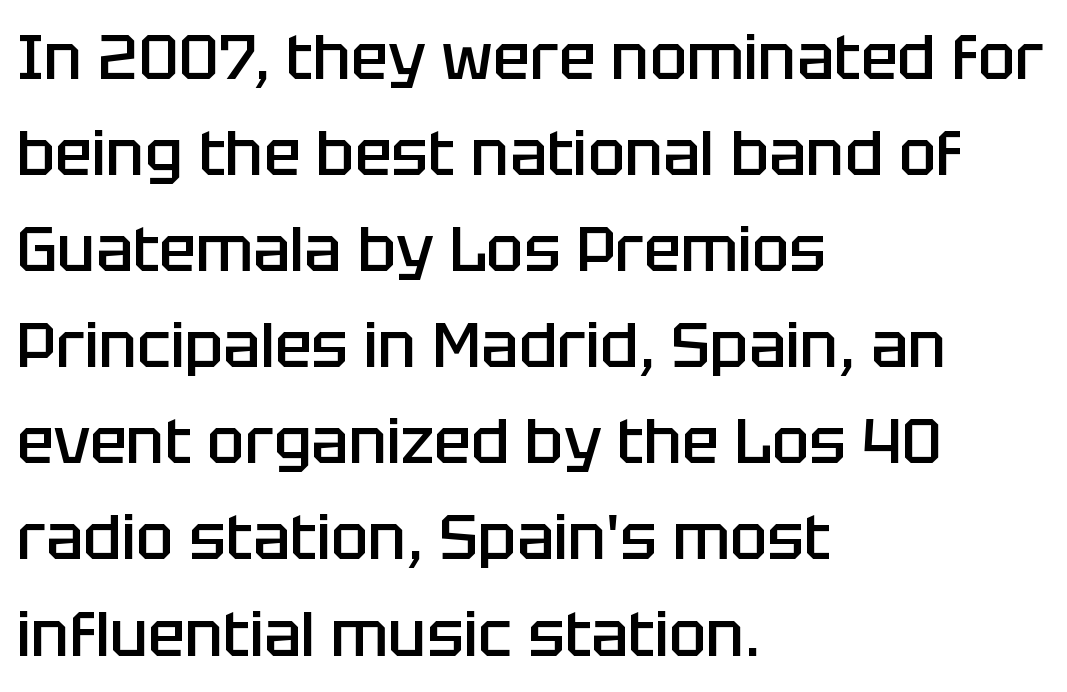
The image shows 62 px semibold sans-serif type, upright; set left-aligned, normal line spacing (1.55x), normal letter spacing, not underlined; low stroke contrast and a large x-height.
